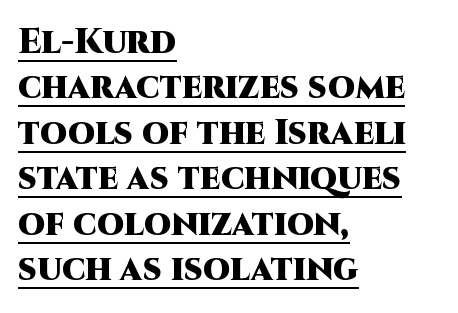
Underlined type. A typesetter would call this leading conventional body-copy spacing. Notice how the stems are strictly vertical — no italics here. The line texture is even and compact thanks to regular tracking.
